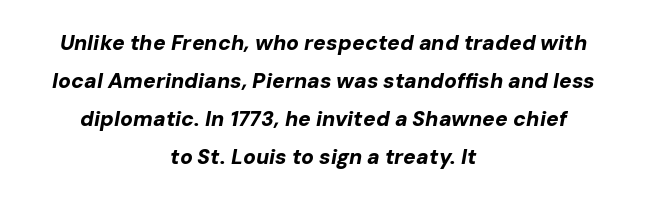
Visually the block forms a symmetrical silhouette, jagged on both flanks. There's an unmistakable incline to the writing here. There is no visible air inserted between adjacent glyphs. Does the weight exceed regular? Yes, all the way to bold. Unmarked baselines from the first word to the last.
